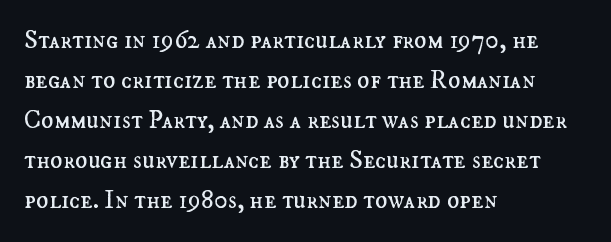
Q: Is the text bold? A: No.
Q: Is the text italic (slanted)? A: No, it is upright.
Q: Is the text underlined? A: No.
Q: How is the paragraph aligned? A: Left-aligned.
Q: Is the spacing between letters normal or unusually wide? A: Normal.
Q: Is the spacing between lines tight, normal or loose? A: Normal.
